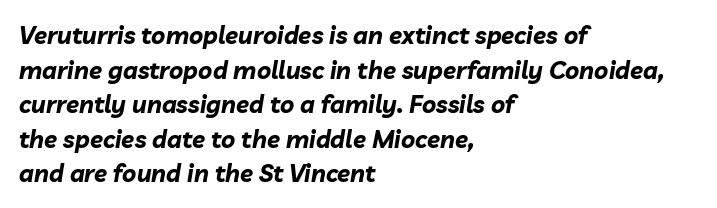
Q: Is the text bold? A: Yes.
Q: Is the text italic (slanted)? A: Yes, it leans right by about 10 degrees.
Q: Is the text underlined? A: No.
Q: How is the paragraph aligned? A: Left-aligned.
Q: Is the spacing between letters normal or unusually wide? A: Normal.
Q: Is the spacing between lines tight, normal or loose? A: Normal.
